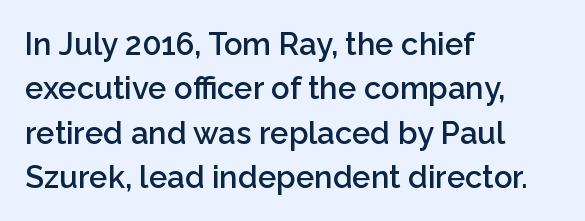
The passage shown is not underscored anywhere. How would I describe the line gaps? Plain and ordinary. These lines keep a tight, regular rhythm from letter to letter. The lettering holds an erect, upright posture throughout. A somewhat darkened texture: the type is semibold rather than bold.
